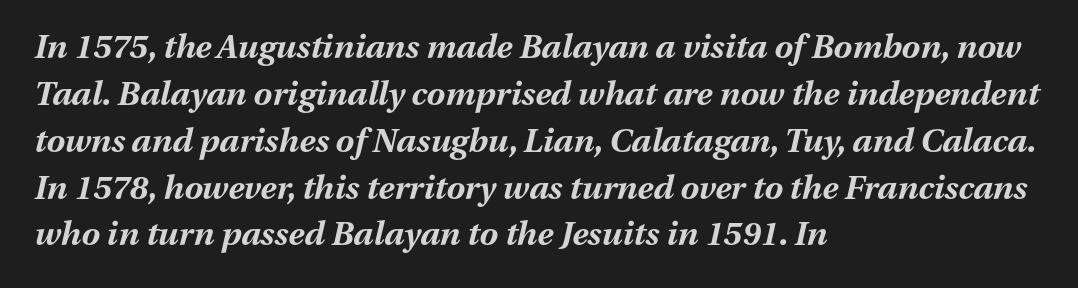
The image shows 33 px bold type, italic (leaning right); set left-aligned, normal line spacing (1.42x), normal letter spacing, not underlined; medium stroke contrast and a medium x-height.
